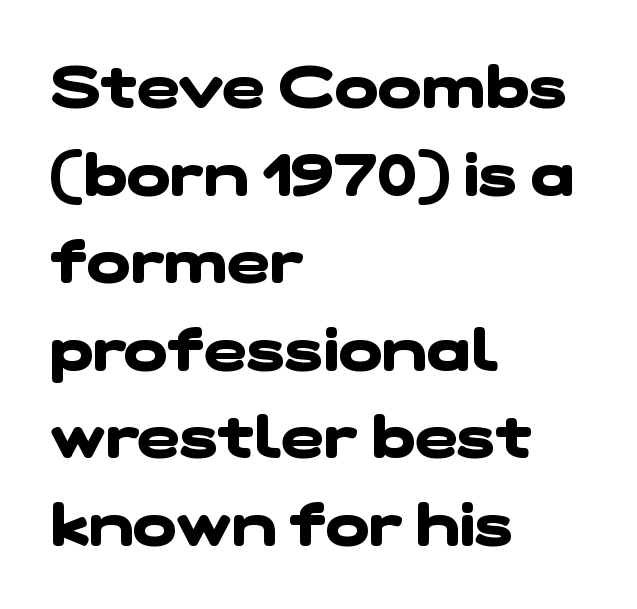
{"serif": "no", "bold": "yes", "weight": "heavy", "width": "wide", "stroke_contrast": "low", "x_height": "medium", "monospaced": "no", "underline": "no", "align": "left", "line_spacing": "normal", "line_spacing_ratio": 1.51, "letter_spacing": "normal", "letter_spacing_em": 0.0, "glyph_px": 58}
